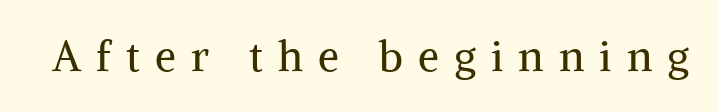
{"serif": "yes", "italic": "no", "bold": "no", "weight": "regular", "width": "normal", "stroke_contrast": "medium", "x_height": "medium", "monospaced": "no", "underline": "no", "letter_spacing": "wide", "letter_spacing_em": 0.36, "glyph_px": 42}
